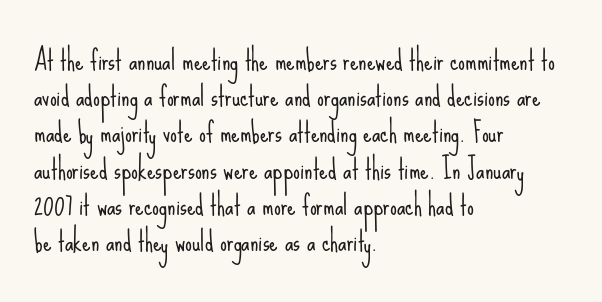
The strokes carry an ordinary text weight at most. Teacher's note: observe the even left margin — that is flush-left alignment. The lines sit at an ordinary, default distance from one another. Does extra space separate the letters? No, they use regular spacing. Posture: vertical. The specimen omits any rule beneath the text block's lines.
